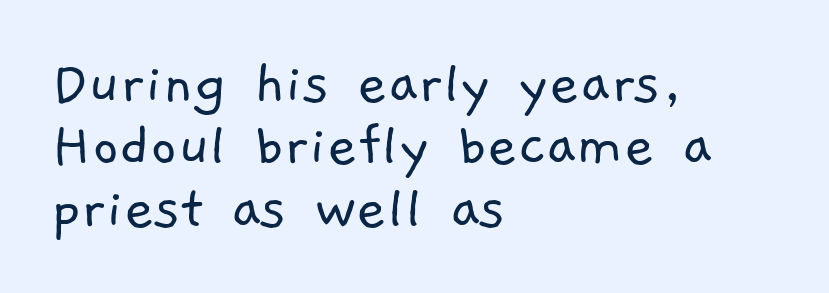
The image shows 65 px light sans-serif type; set left-aligned, tight line spacing (0.96x), normal letter spacing, not underlined; low stroke contrast and a medium x-height.
